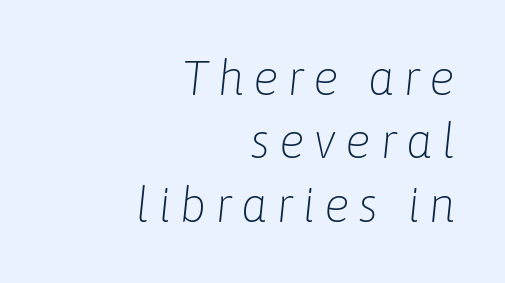
{"italic": "yes", "lean": "right", "slant_degrees": 6, "bold": "no", "weight": "light", "width": "normal", "stroke_contrast": "low", "x_height": "medium", "monospaced": "no", "underline": "no", "align": "right", "line_spacing": "normal", "line_spacing_ratio": 1.32, "glyph_px": 48}
